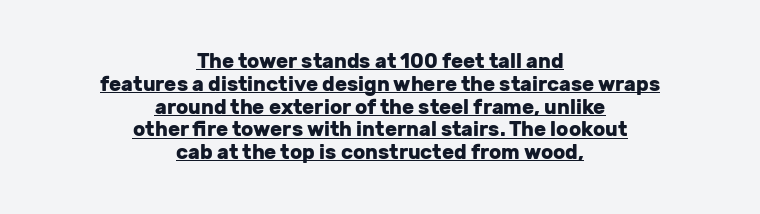
{"italic": "no", "bold": "yes", "underline": "yes", "align": "center", "line_spacing": "tight", "line_spacing_ratio": 1.14, "letter_spacing": "normal", "letter_spacing_em": 0.0, "glyph_px": 20}
